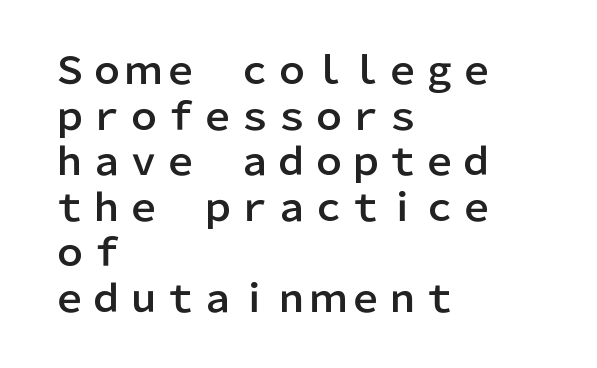
Q: Is the text italic (slanted)? A: No, it is upright.
Q: Is the typeface a serif or a sans-serif typeface? A: Sans-serif.
Q: Is the text underlined? A: No.
Q: How is the paragraph aligned? A: Left-aligned.
Q: Is the spacing between letters normal or unusually wide? A: Normal.
Q: Width (condensed, normal, or wide)? A: Normal.
Q: Stroke contrast? A: Low.
Q: x-height? A: Medium.
Q: Monospaced? A: No.
